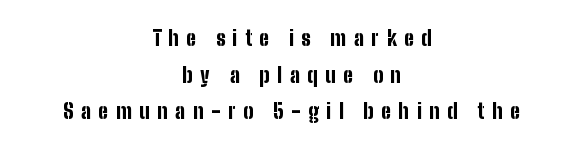
{"italic": "no", "bold": "yes", "underline": "no", "align": "center", "line_spacing_ratio": 1.75, "letter_spacing": "wide", "letter_spacing_em": 0.36, "glyph_px": 21}
